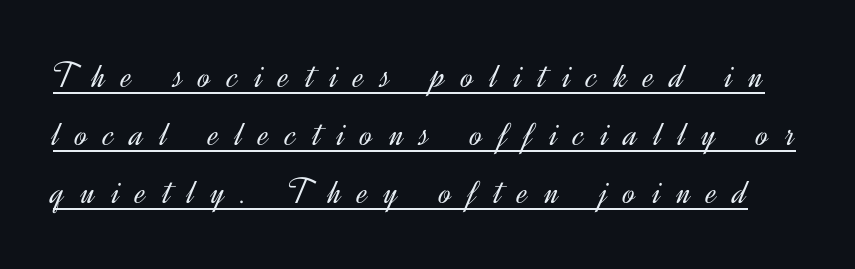
These lines are rendered in a variable-pitch font. The line-height multiplier appears to be the usual default. Serif or sans? Sans — the stroke terminals are bare. Beneath each row of characters lies a ruled line.
